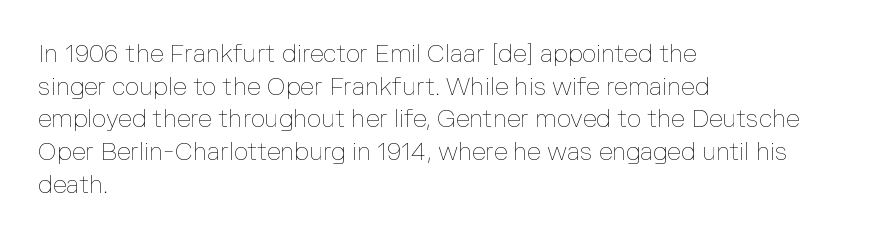
The image shows 25 px text type, upright; set left-aligned, normal line spacing (1.31x), normal letter spacing, not underlined.
